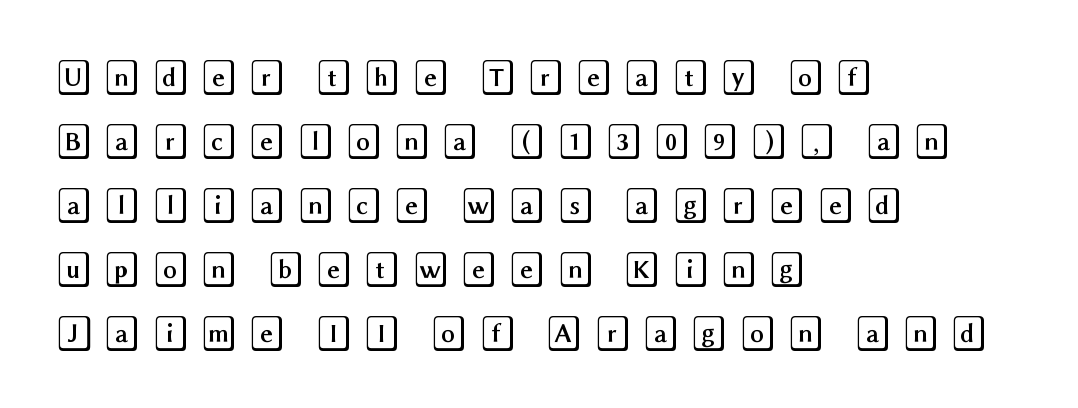
Where is the straight margin? On the left. The tracking reads as deliberately expanded to a designer's eye. Style check: upright. A bare baseline throughout the passage.
